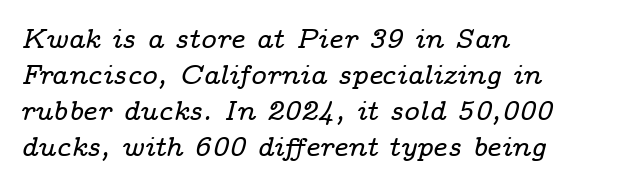
{"italic": "yes", "lean": "right", "slant_degrees": 14, "underline": "no", "align": "left", "line_spacing": "normal", "line_spacing_ratio": 1.33, "letter_spacing": "normal", "letter_spacing_em": 0.0, "glyph_px": 27}
